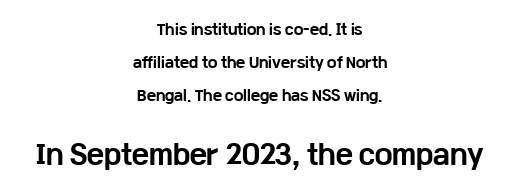
{"italic": "no", "bold": "yes", "underline": "no", "align": "center", "line_spacing": "loose", "line_spacing_ratio": 2.35, "letter_spacing": "normal", "letter_spacing_em": 0.0, "larger_block": "second", "size_ratio": 1.86, "glyph_px": 26}
